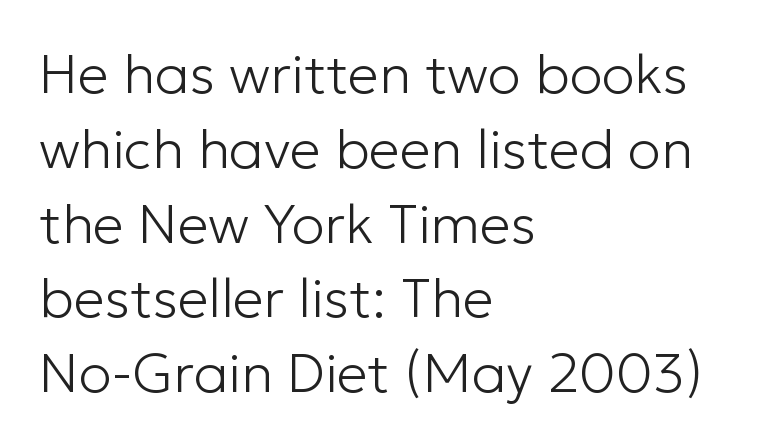
Q: Is the text bold? A: No.
Q: Is the text italic (slanted)? A: No, it is upright.
Q: Is the typeface a serif or a sans-serif typeface? A: Sans-serif.
Q: Is the text underlined? A: No.
Q: How is the paragraph aligned? A: Left-aligned.
Q: Is the spacing between letters normal or unusually wide? A: Normal.
Q: Is the spacing between lines tight, normal or loose? A: Normal.
Q: Width (condensed, normal, or wide)? A: Normal.
Q: Stroke contrast? A: Low.
Q: x-height? A: Medium.
Q: Monospaced? A: No.
